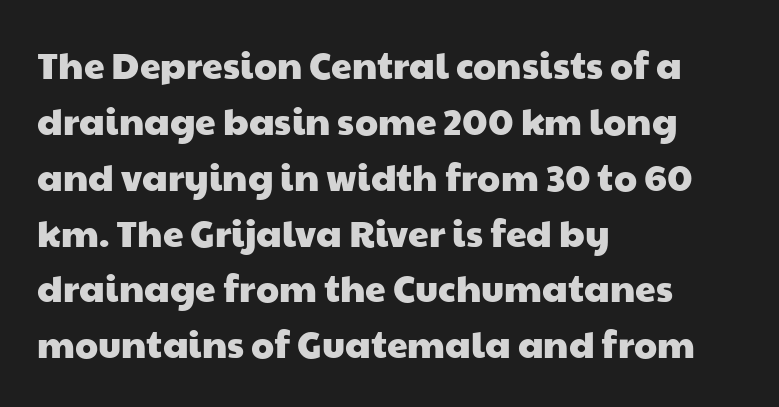
The type is set solid horizontally, with unmodified tracking. The text was rendered using a sans face with plain stroke endings. Is this a fixed-width face? No — the glyphs have proportional, varying widths. Quick note: underline off. Each new line begins a customary step beneath the previous one.
